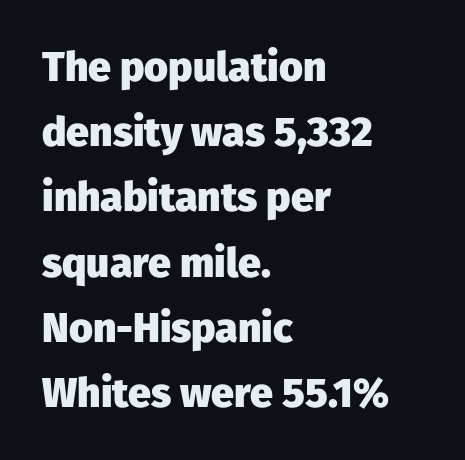
Q: Is the text bold? A: Yes.
Q: Is the text italic (slanted)? A: No, it is upright.
Q: Is the typeface a serif or a sans-serif typeface? A: Sans-serif.
Q: Is the text underlined? A: No.
Q: How is the paragraph aligned? A: Left-aligned.
Q: Is the spacing between letters normal or unusually wide? A: Normal.
Q: Is the spacing between lines tight, normal or loose? A: Normal.
Q: Width (condensed, normal, or wide)? A: Normal.
Q: Stroke contrast? A: Low.
Q: x-height? A: Medium.
Q: Monospaced? A: No.
